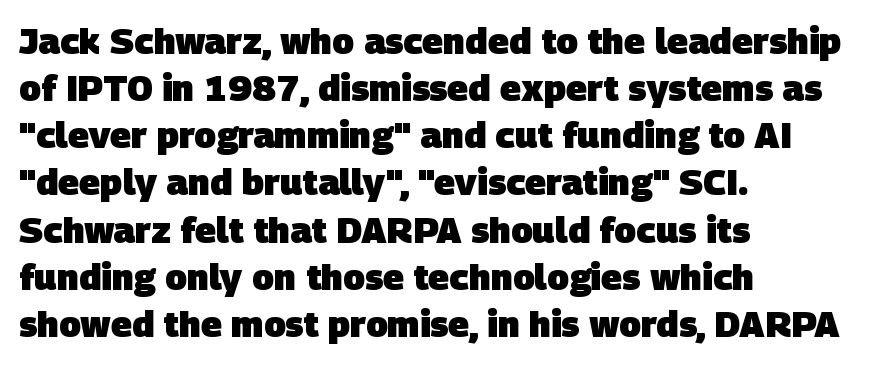
Q: Is the text bold? A: Yes.
Q: Is the typeface a serif or a sans-serif typeface? A: Sans-serif.
Q: Is the text underlined? A: No.
Q: How is the paragraph aligned? A: Left-aligned.
Q: Is the spacing between letters normal or unusually wide? A: Normal.
Q: Is the spacing between lines tight, normal or loose? A: Normal.
Q: Width (condensed, normal, or wide)? A: Normal.
Q: Stroke contrast? A: Low.
Q: x-height? A: Large.
Q: Monospaced? A: No.
